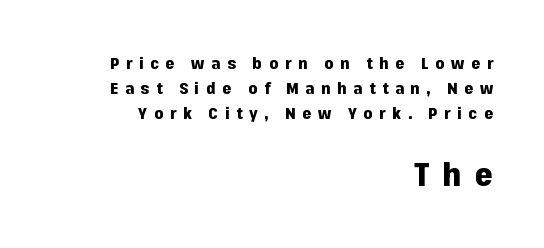
{"serif": "no", "italic": "no", "bold": "yes", "weight": "heavy", "width": "normal", "stroke_contrast": "low", "x_height": "medium", "monospaced": "no", "underline": "no", "align": "right", "line_spacing": "normal", "line_spacing_ratio": 1.56, "letter_spacing": "wide", "letter_spacing_em": 0.42, "larger_block": "second", "size_ratio": 2.0, "glyph_px": 32}
